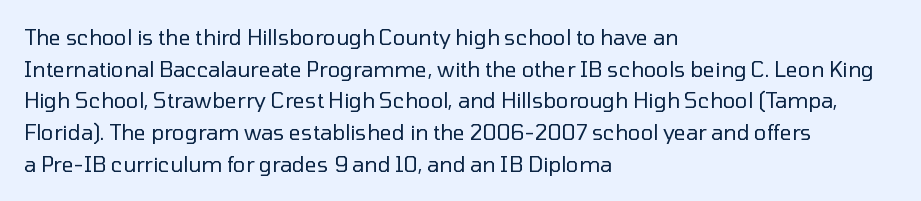
The image shows 21 px text type, upright; set left-aligned, normal line spacing (1.51x), normal letter spacing, not underlined.
